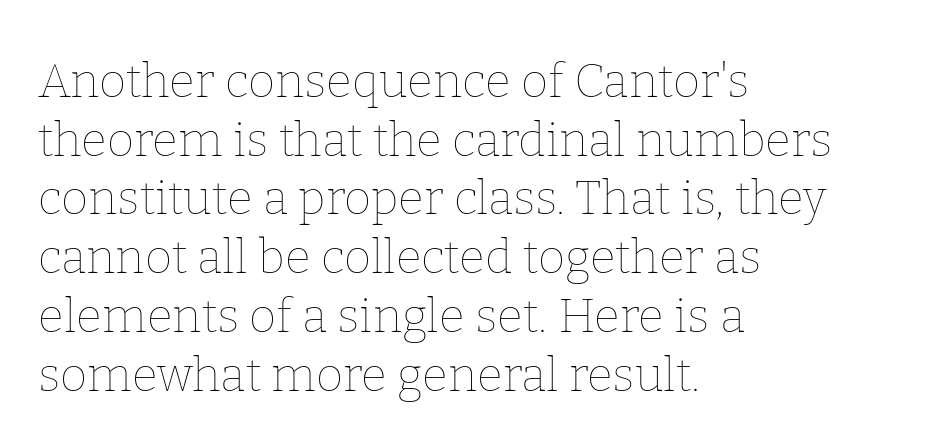
{"italic": "no", "bold": "no", "weight": "thin", "width": "normal", "stroke_contrast": "low", "x_height": "medium", "monospaced": "no", "underline": "no", "align": "left", "line_spacing": "normal", "line_spacing_ratio": 1.25, "letter_spacing": "normal", "letter_spacing_em": 0.0, "glyph_px": 47}
